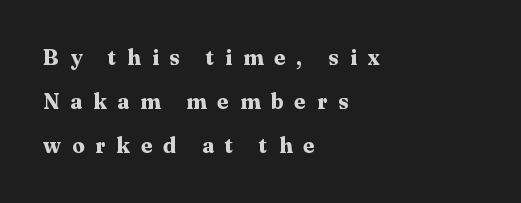
Q: Is the text bold? A: Yes.
Q: Is the text italic (slanted)? A: No, it is upright.
Q: Is the text underlined? A: No.
Q: How is the paragraph aligned? A: Left-aligned.
Q: Is the spacing between letters normal or unusually wide? A: Unusually wide.
Q: Is the spacing between lines tight, normal or loose? A: Loose.
